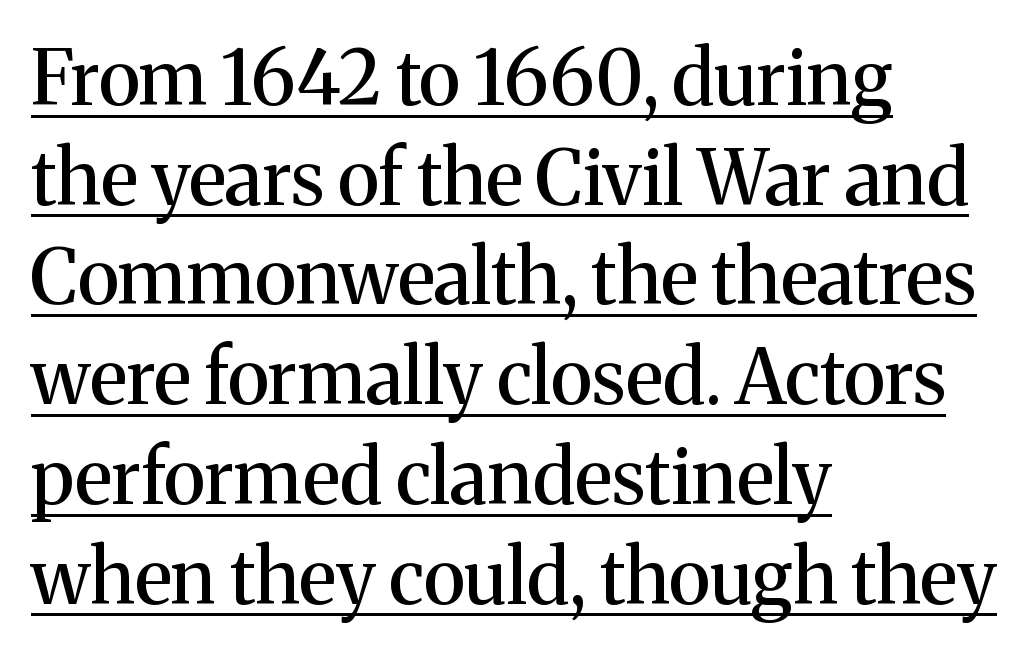
The image shows 75 px serif type, upright; set left-aligned, normal line spacing (1.33x), normal letter spacing, underlined; medium stroke contrast and a medium x-height.
